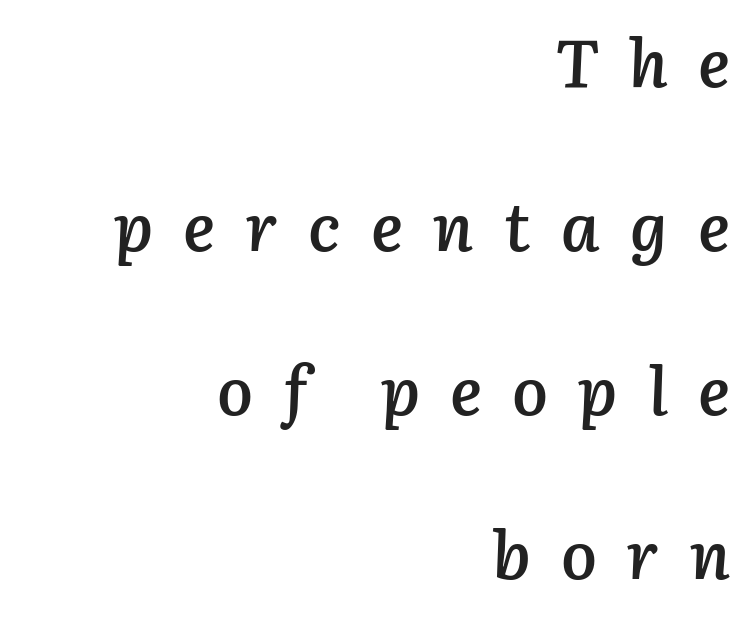
Q: Is the text bold? A: Semi-bold.
Q: Is the text italic (slanted)? A: Yes, it leans right by about 3 degrees.
Q: Is the text underlined? A: No.
Q: How is the paragraph aligned? A: Right-aligned.
Q: Is the spacing between letters normal or unusually wide? A: Unusually wide.
Q: Is the spacing between lines tight, normal or loose? A: Loose.
Q: Width (condensed, normal, or wide)? A: Normal.
Q: Stroke contrast? A: Low.
Q: x-height? A: Medium.
Q: Monospaced? A: No.
